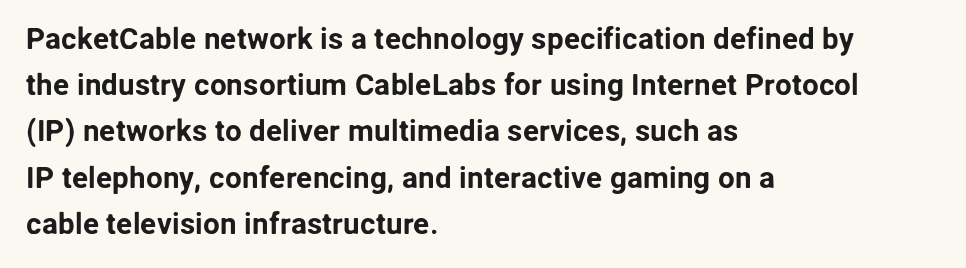
The designer left line spacing at the default. A sans-serif font was chosen for this passage. The lettering stays uniformly vertical, giving the passage a roman look. Type without underlining. Visually the block forms a straight wall on the left and a jagged coastline on the right.
